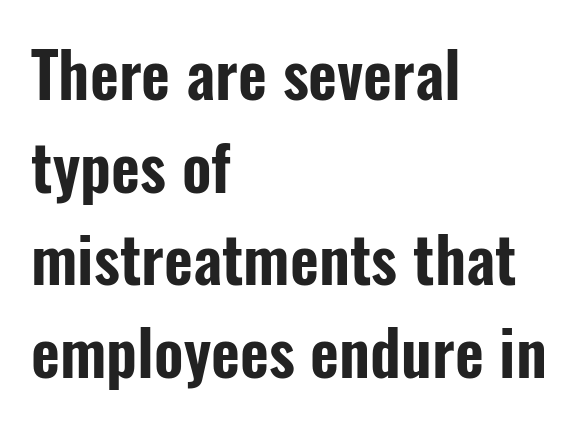
{"serif": "no", "italic": "no", "width": "condensed", "stroke_contrast": "low", "x_height": "medium", "monospaced": "no", "underline": "no", "align": "left", "line_spacing": "normal", "line_spacing_ratio": 1.47, "letter_spacing": "normal", "letter_spacing_em": 0.0, "glyph_px": 63}
